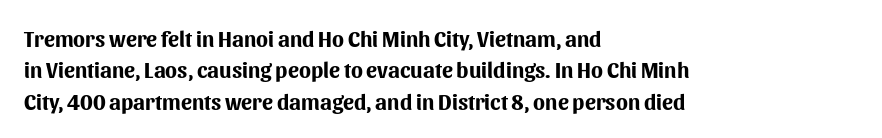
The image shows 22 px bold type, upright; set left-aligned, normal line spacing (1.43x), normal letter spacing, not underlined.
